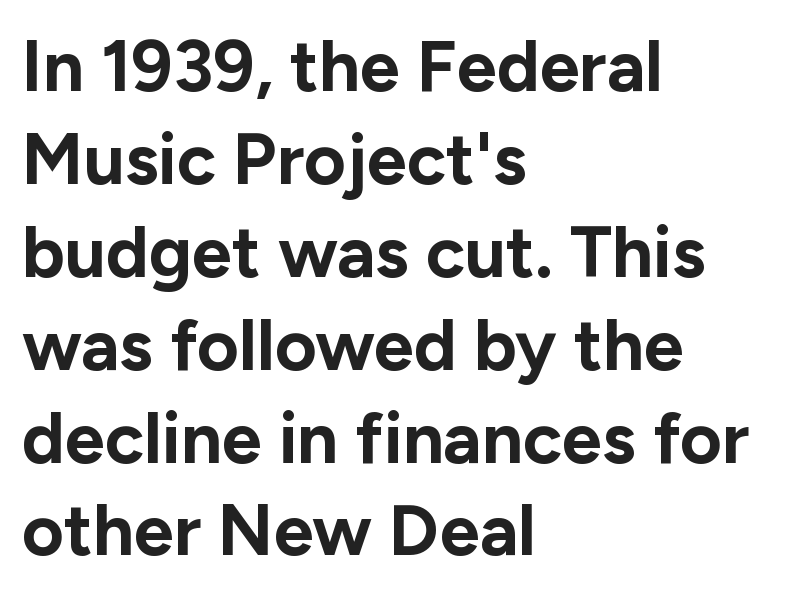
Q: Is the text bold? A: Yes.
Q: Is the text italic (slanted)? A: No, it is upright.
Q: Is the typeface a serif or a sans-serif typeface? A: Sans-serif.
Q: Is the text underlined? A: No.
Q: How is the paragraph aligned? A: Left-aligned.
Q: Is the spacing between letters normal or unusually wide? A: Normal.
Q: Is the spacing between lines tight, normal or loose? A: Normal.
Q: Width (condensed, normal, or wide)? A: Normal.
Q: Stroke contrast? A: Low.
Q: x-height? A: Medium.
Q: Monospaced? A: No.
